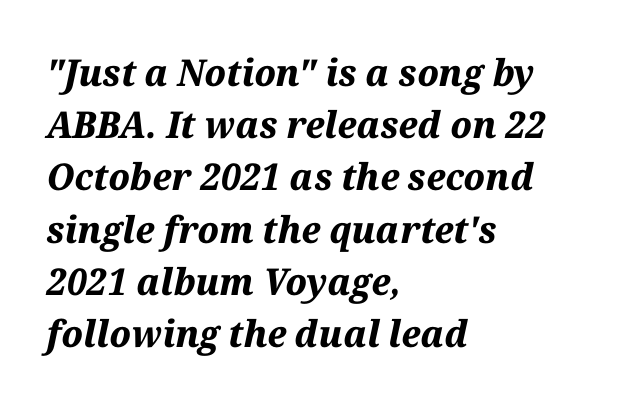
This sample uses plain, unmodified letter spacing. The glyphs look as if they've been sheared to an angle. Reading down the column, the eye jumps a familiar distance to each next line. These words are printed bold, with thick strokes throughout. Reading down the block, your eye returns to a fixed left position each line.
